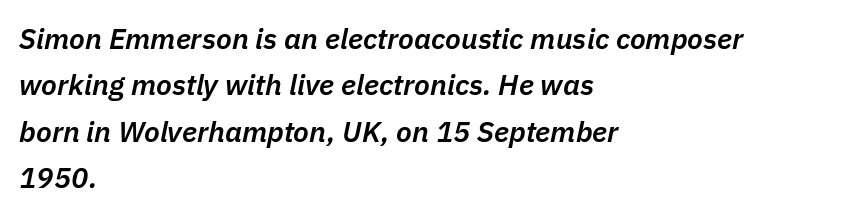
Q: Is the text bold? A: Semi-bold.
Q: Is the text italic (slanted)? A: Yes, it leans right by about 11 degrees.
Q: Is the text underlined? A: No.
Q: How is the paragraph aligned? A: Left-aligned.
Q: Is the spacing between letters normal or unusually wide? A: Normal.
Q: Is the spacing between lines tight, normal or loose? A: Normal.
Q: Width (condensed, normal, or wide)? A: Normal.
Q: Stroke contrast? A: Low.
Q: x-height? A: Medium.
Q: Monospaced? A: No.
